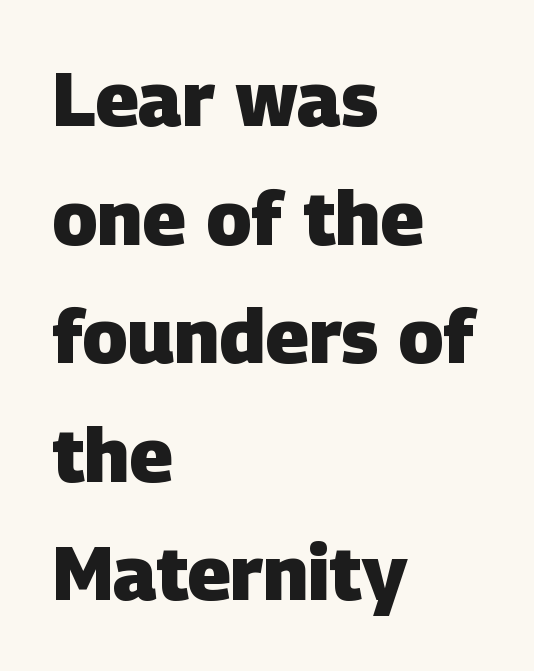
A typesetter would call this zero additional tracking. Weight check: bold — yes, fully. Note: no serifs on the glyphs. Which margin do the lines hug? The left one — the right edge is uneven.
